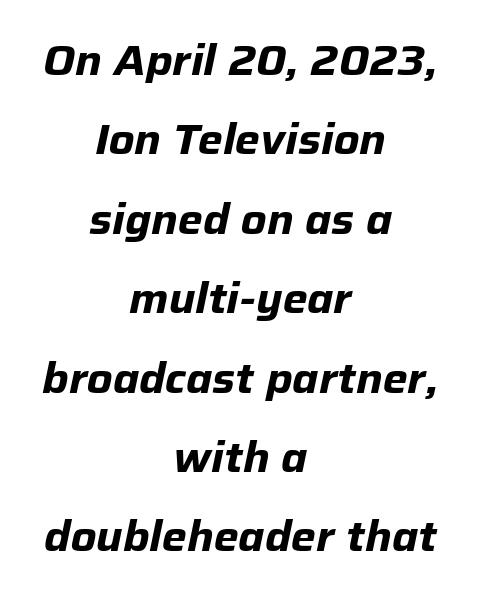
Q: Is the text bold? A: Yes.
Q: Is the text italic (slanted)? A: Yes, it leans right by about 12 degrees.
Q: Is the text underlined? A: No.
Q: How is the paragraph aligned? A: Centered.
Q: Is the spacing between letters normal or unusually wide? A: Normal.
Q: Width (condensed, normal, or wide)? A: Normal.
Q: Stroke contrast? A: Low.
Q: x-height? A: Medium.
Q: Monospaced? A: No.
